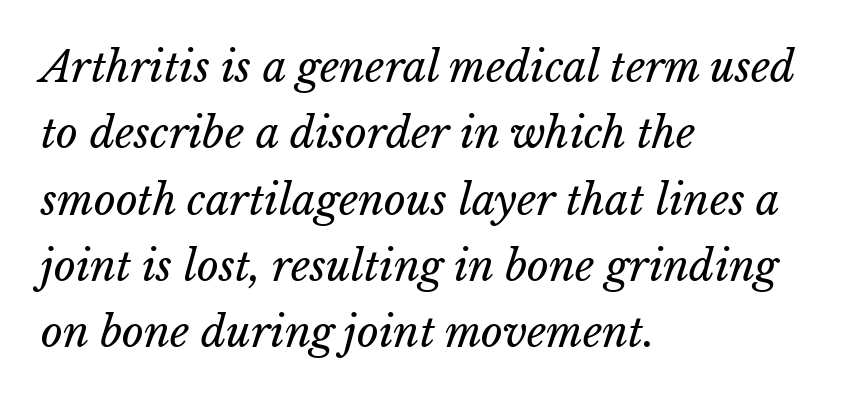
Visually the block forms a straight wall on the left and a jagged coastline on the right. A typesetter would call this proportional, since set widths differ per character. On a weight scale, this lands at 450 or below. Quick note: underline off. The rendering uses a moderate line-height, typical for paragraphs.
